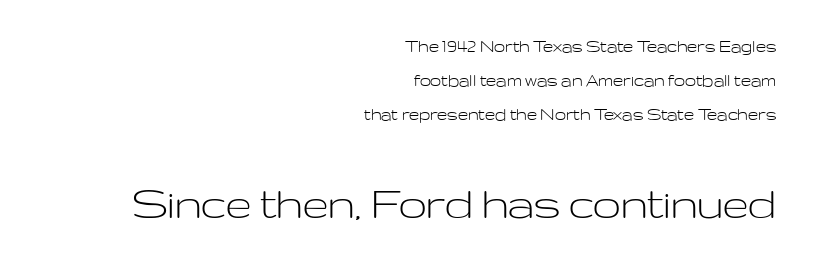
Q: Is the text bold? A: No.
Q: Is the text italic (slanted)? A: No, it is upright.
Q: Is the typeface a serif or a sans-serif typeface? A: Sans-serif.
Q: Is the text underlined? A: No.
Q: How is the paragraph aligned? A: Right-aligned.
Q: Is the spacing between letters normal or unusually wide? A: Normal.
Q: Which block of text is set in a larger size, the first (top) or the second (bottom)? A: The second (bottom) one.
Q: Width (condensed, normal, or wide)? A: Wide.
Q: Stroke contrast? A: Low.
Q: x-height? A: Medium.
Q: Monospaced? A: No.
